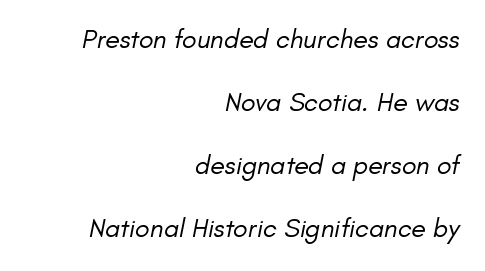
{"bold": "no", "underline": "no", "align": "right", "line_spacing": "loose", "line_spacing_ratio": 2.33, "letter_spacing": "normal", "letter_spacing_em": 0.0, "glyph_px": 27}
